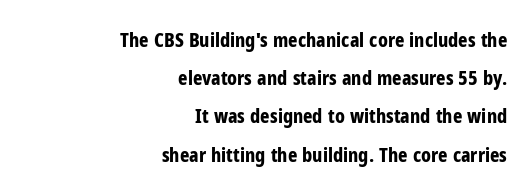
The image shows 20 px bold type, upright; set right-aligned, loose line spacing (1.91x), normal letter spacing, not underlined.
